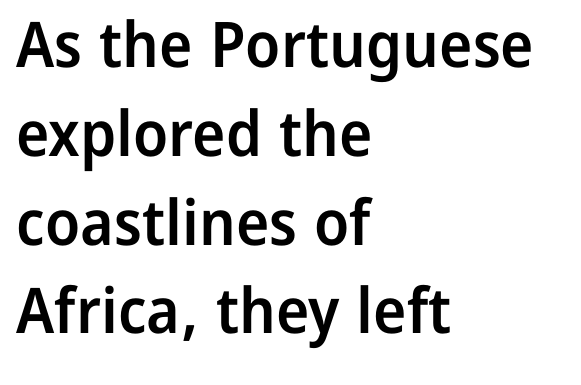
The typeface chosen for these lines omits serifs. Notice how descenders clear the ascenders below comfortably — that's standard leading. Every row of glyphs begins at an identical x-position on the left. Characters remain perfectly vertical along every line. Heft: intermediate — a semibold.
